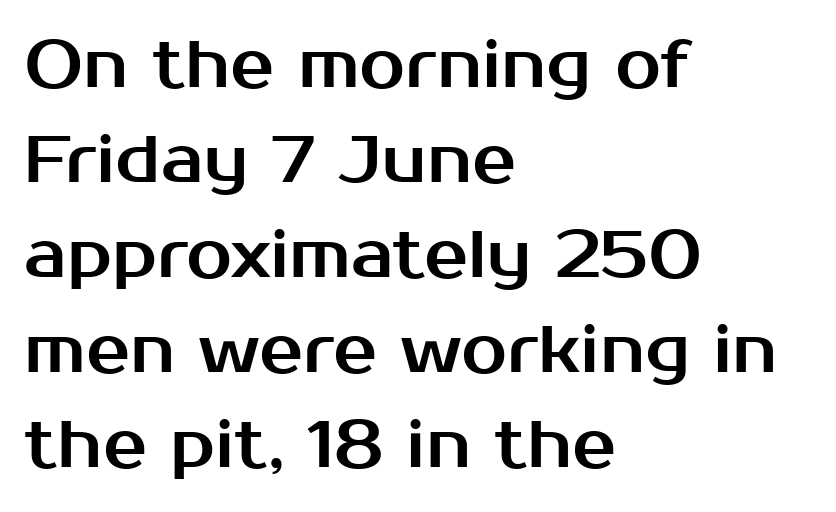
{"serif": "no", "italic": "no", "width": "normal", "stroke_contrast": "medium", "x_height": "medium", "monospaced": "no", "underline": "no", "align": "left", "line_spacing": "normal", "line_spacing_ratio": 1.44, "letter_spacing": "normal", "letter_spacing_em": 0.0, "glyph_px": 66}
